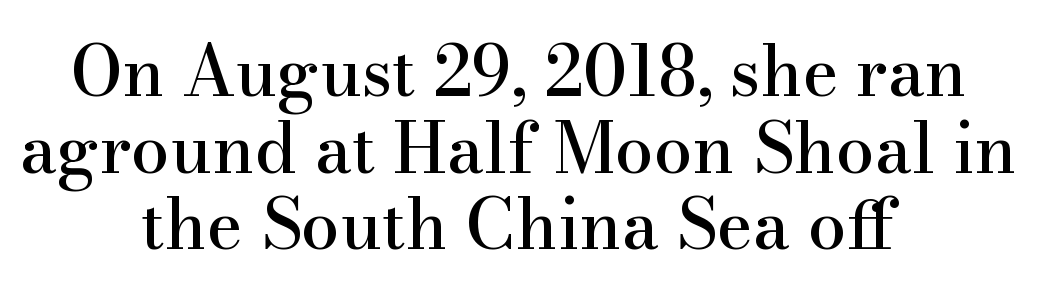
{"serif": "yes", "italic": "no", "width": "normal", "stroke_contrast": "high", "x_height": "small", "monospaced": "no", "underline": "no", "align": "center", "line_spacing": "tight", "line_spacing_ratio": 1.11, "letter_spacing": "normal", "letter_spacing_em": 0.0, "glyph_px": 69}
